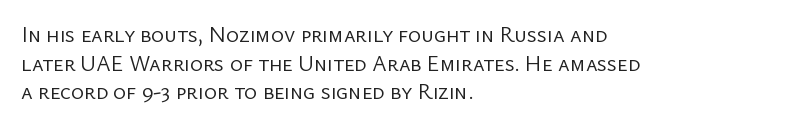
Q: Is the text bold? A: No.
Q: Is the text italic (slanted)? A: No, it is upright.
Q: Is the text underlined? A: No.
Q: How is the paragraph aligned? A: Left-aligned.
Q: Is the spacing between letters normal or unusually wide? A: Normal.
Q: Is the spacing between lines tight, normal or loose? A: Normal.
